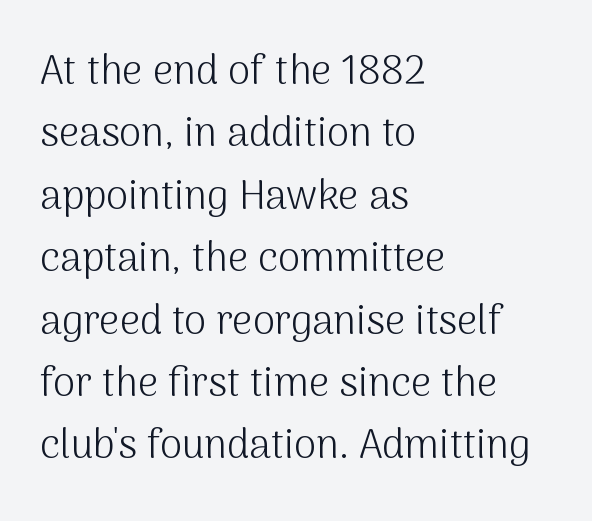
Q: Is the text bold? A: No.
Q: Is the text italic (slanted)? A: No, it is upright.
Q: Is the typeface a serif or a sans-serif typeface? A: Sans-serif.
Q: Is the text underlined? A: No.
Q: How is the paragraph aligned? A: Left-aligned.
Q: Is the spacing between letters normal or unusually wide? A: Normal.
Q: Is the spacing between lines tight, normal or loose? A: Normal.
Q: Width (condensed, normal, or wide)? A: Normal.
Q: Stroke contrast? A: Medium.
Q: x-height? A: Medium.
Q: Monospaced? A: No.
